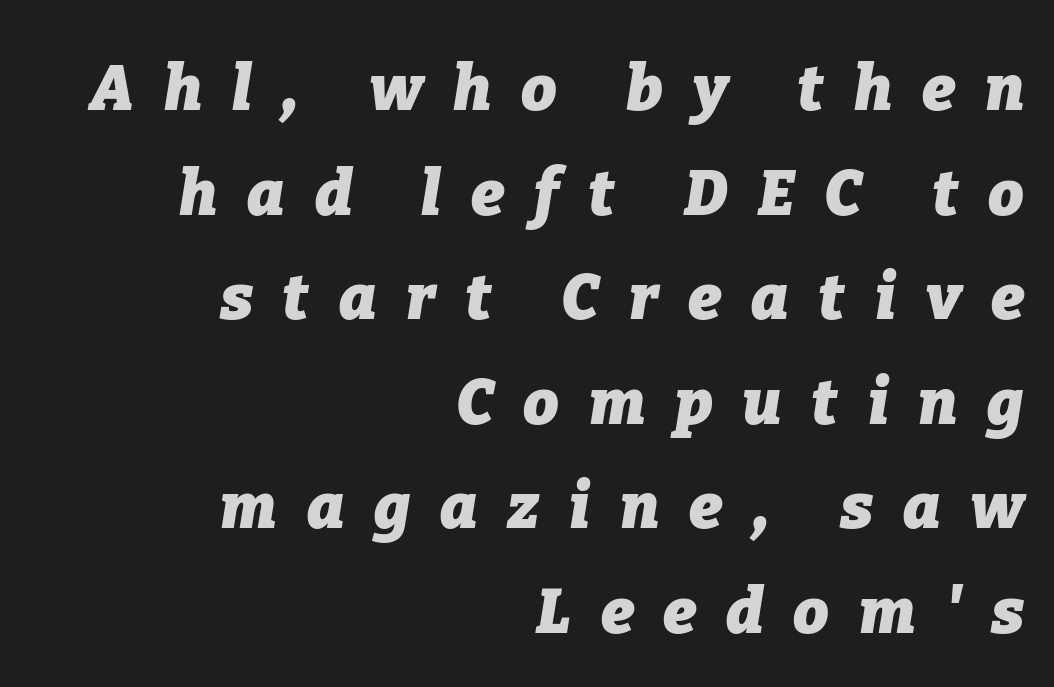
The image shows 63 px heavy type, italic (leaning right); set right-aligned, normal line spacing (1.66x), unusually wide letter spacing (+0.47 em), not underlined; low stroke contrast and a medium x-height.
